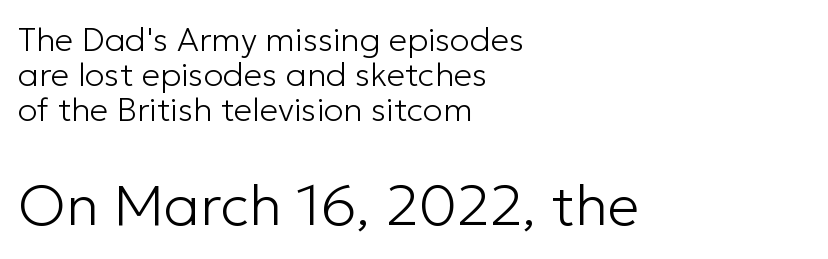
Q: Is the text bold? A: No.
Q: Is the text italic (slanted)? A: No, it is upright.
Q: Is the typeface a serif or a sans-serif typeface? A: Sans-serif.
Q: Is the text underlined? A: No.
Q: How is the paragraph aligned? A: Left-aligned.
Q: Is the spacing between letters normal or unusually wide? A: Normal.
Q: Is the spacing between lines tight, normal or loose? A: Tight.
Q: Which block of text is set in a larger size, the first (top) or the second (bottom)? A: The second (bottom) one.
Q: Width (condensed, normal, or wide)? A: Normal.
Q: Stroke contrast? A: Low.
Q: x-height? A: Medium.
Q: Monospaced? A: No.
